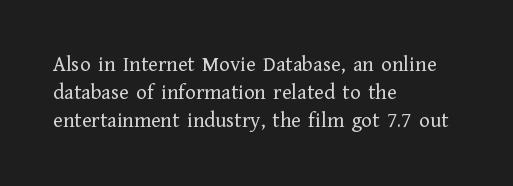
No extra ink here — the face is not bold. Students, observe: this is what conventionally led text looks like. Visually the block forms a straight wall on the left and a jagged coastline on the right. Clear beneath every line of the passage.
